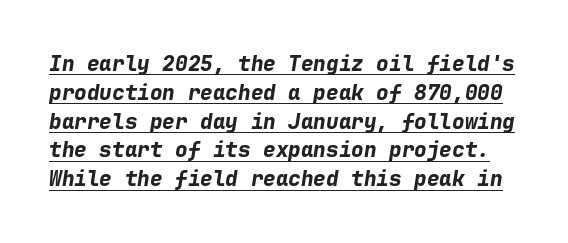
Q: Is the text bold? A: Yes.
Q: Is the text italic (slanted)? A: Yes, it leans right by about 9 degrees.
Q: Is the text underlined? A: Yes.
Q: Is the spacing between letters normal or unusually wide? A: Normal.
Q: Is the spacing between lines tight, normal or loose? A: Normal.
